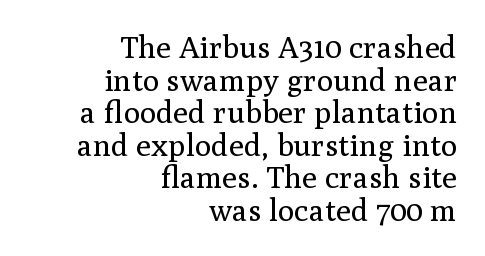
The image shows 31 px regular-weight serif type, upright; set right-aligned, tight line spacing (1.05x), normal letter spacing, not underlined; medium stroke contrast and a medium x-height.
